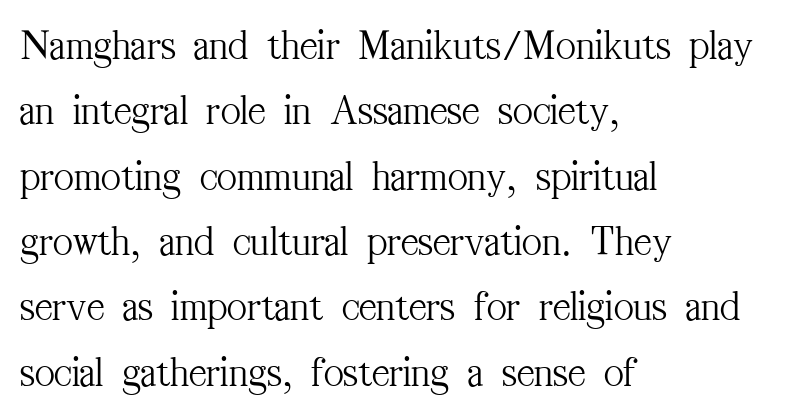
{"serif": "yes", "italic": "no", "bold": "no", "weight": "light", "width": "condensed", "stroke_contrast": "medium", "x_height": "medium", "monospaced": "no", "underline": "no", "align": "left", "line_spacing": "normal", "line_spacing_ratio": 1.52, "letter_spacing": "normal", "letter_spacing_em": 0.0, "glyph_px": 43}
